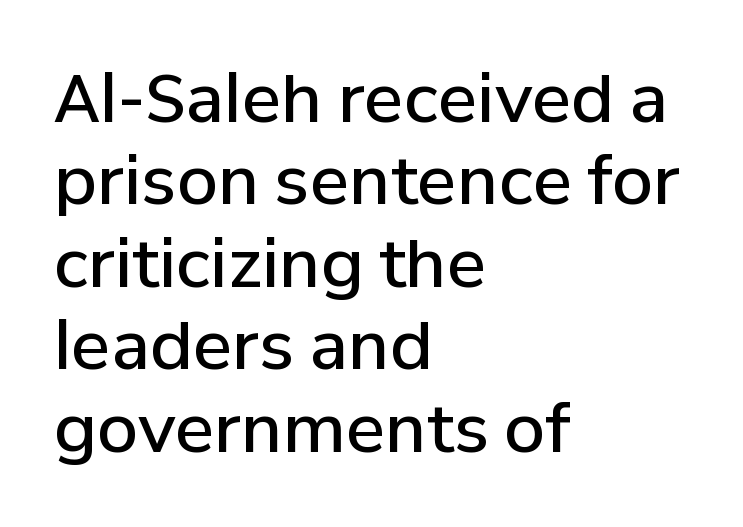
The glyphs in this specimen are sans serif. These lines keep a tight, regular rhythm from letter to letter. The passage shown is not underscored anywhere. The rows are spaced the way most documents space them.
